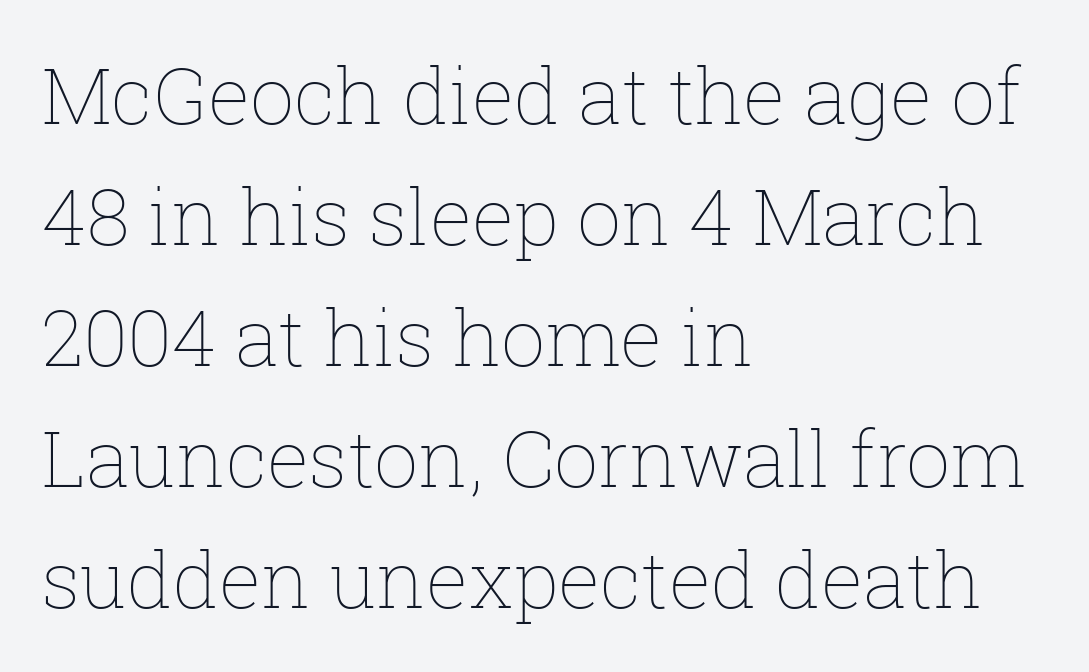
Every stem runs plumb, perpendicular to the baseline. The passage shown stacks its lines at a standard gap. Decoration check: the copy has no underline. Tracking here is standard; glyphs follow each other at the usual distance. These lines stack with their left ends in a neat column.
